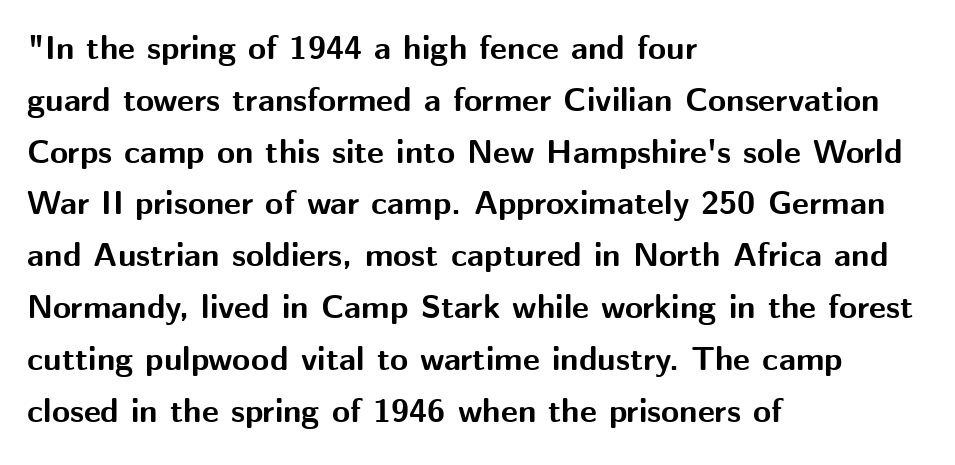
Q: Is the text bold? A: Yes.
Q: Is the text italic (slanted)? A: No, it is upright.
Q: Is the typeface a serif or a sans-serif typeface? A: Sans-serif.
Q: Is the text underlined? A: No.
Q: How is the paragraph aligned? A: Left-aligned.
Q: Is the spacing between letters normal or unusually wide? A: Normal.
Q: Is the spacing between lines tight, normal or loose? A: Normal.
Q: Width (condensed, normal, or wide)? A: Normal.
Q: Stroke contrast? A: Medium.
Q: x-height? A: Medium.
Q: Monospaced? A: No.
